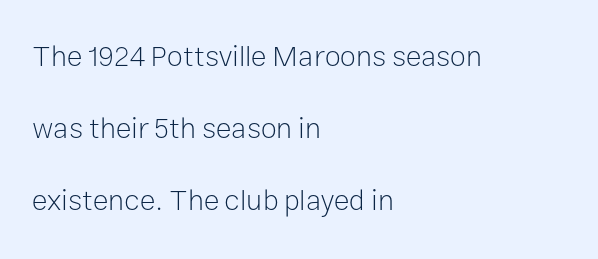
Q: Is the text bold? A: No.
Q: Is the text italic (slanted)? A: No, it is upright.
Q: Is the typeface a serif or a sans-serif typeface? A: Sans-serif.
Q: Is the text underlined? A: No.
Q: How is the paragraph aligned? A: Left-aligned.
Q: Is the spacing between letters normal or unusually wide? A: Normal.
Q: Is the spacing between lines tight, normal or loose? A: Loose.
Q: Width (condensed, normal, or wide)? A: Normal.
Q: Stroke contrast? A: Low.
Q: x-height? A: Medium.
Q: Monospaced? A: No.
